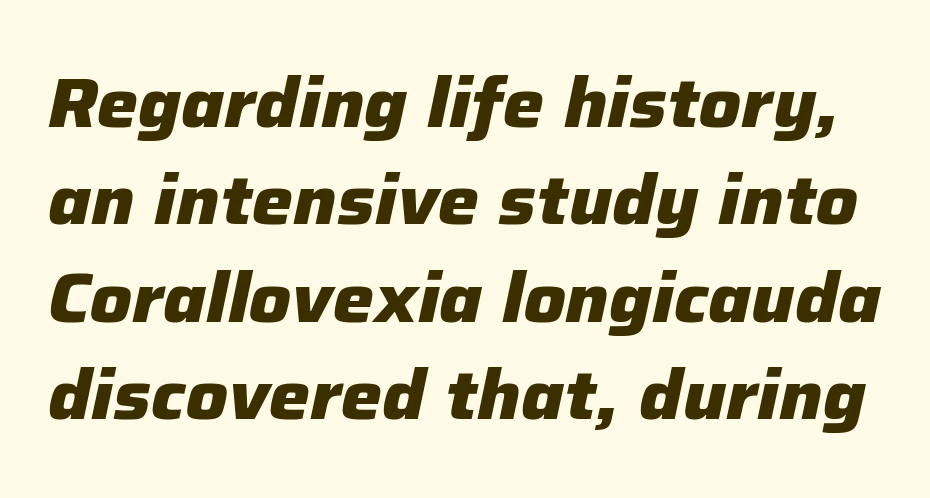
Q: Is the text bold? A: Yes.
Q: Is the text italic (slanted)? A: Yes, it leans right by about 12 degrees.
Q: Is the text underlined? A: No.
Q: Is the spacing between letters normal or unusually wide? A: Normal.
Q: Is the spacing between lines tight, normal or loose? A: Normal.
Q: Width (condensed, normal, or wide)? A: Normal.
Q: Stroke contrast? A: Low.
Q: x-height? A: Medium.
Q: Monospaced? A: No.
